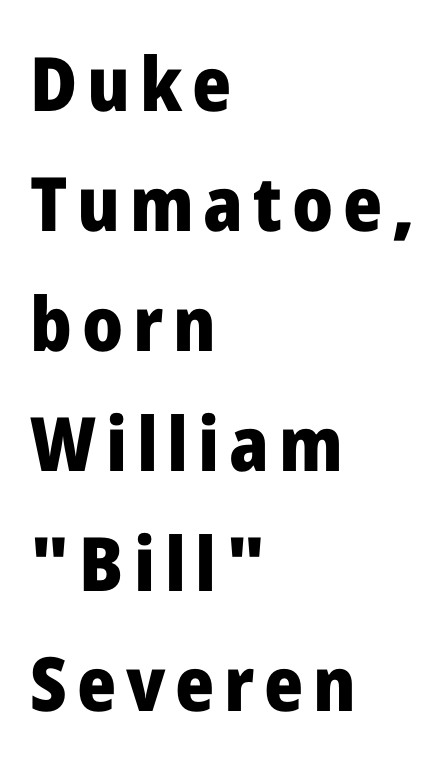
{"serif": "no", "italic": "no", "bold": "yes", "weight": "heavy", "width": "normal", "stroke_contrast": "low", "x_height": "medium", "monospaced": "no", "underline": "no", "align": "left", "line_spacing": "normal", "line_spacing_ratio": 1.6, "glyph_px": 75}
